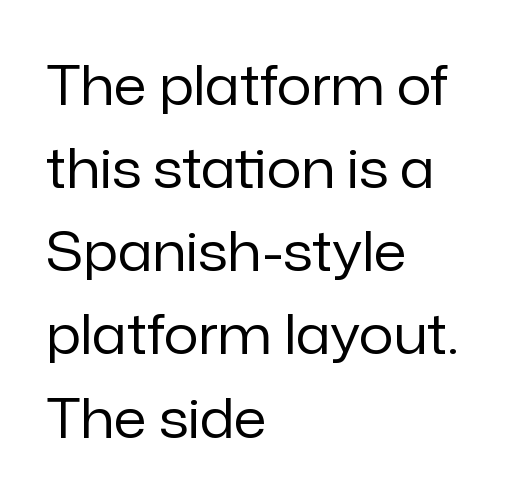
Left-aligned paragraph, ragged on the right. The line texture is even and compact thanks to regular tracking. Whoever set this chose a conventional vertical rhythm. Glance below the letters and you will spot only blank space. You could not count columns in this text — the font is proportionally spaced.
